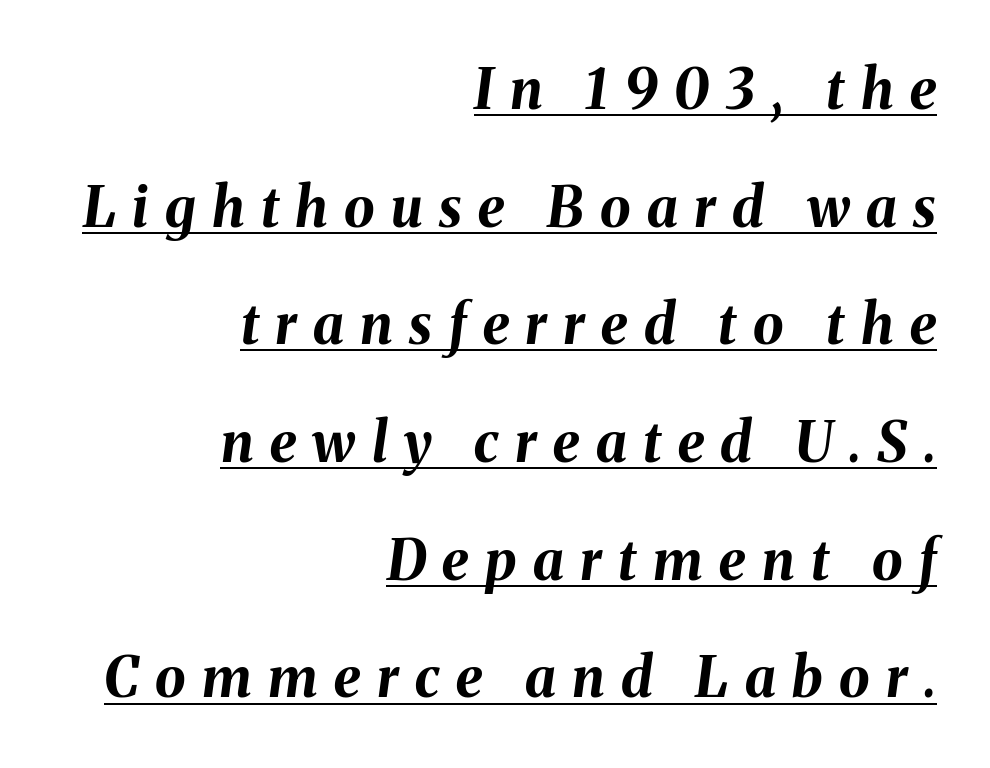
The image shows 55 px bold type, italic (leaning right); set right-aligned, loose line spacing (2.14x), unusually wide letter spacing (+0.3 em), underlined; medium stroke contrast and a medium x-height.
